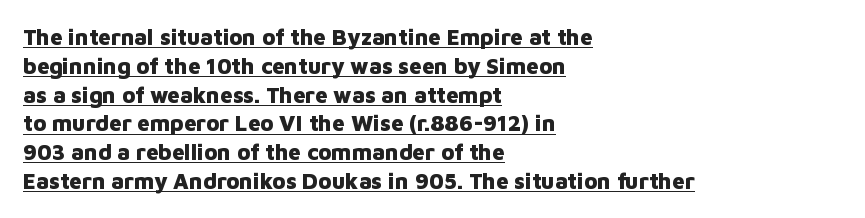
{"italic": "no", "bold": "yes", "underline": "yes", "align": "left", "line_spacing": "normal", "line_spacing_ratio": 1.31, "letter_spacing": "normal", "letter_spacing_em": 0.0, "glyph_px": 22}
